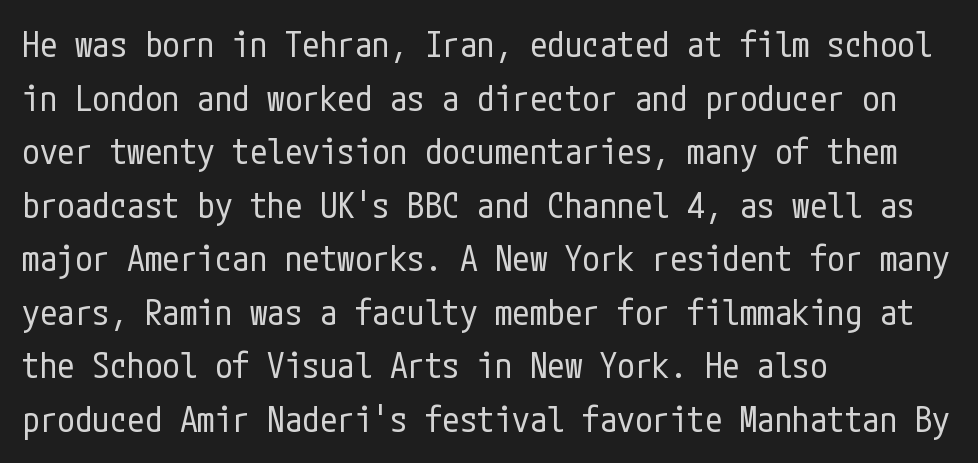
The image shows 35 px regular-weight, condensed sans-serif type, upright; set left-aligned, normal line spacing (1.53x), normal letter spacing, not underlined; low stroke contrast and a medium x-height.
